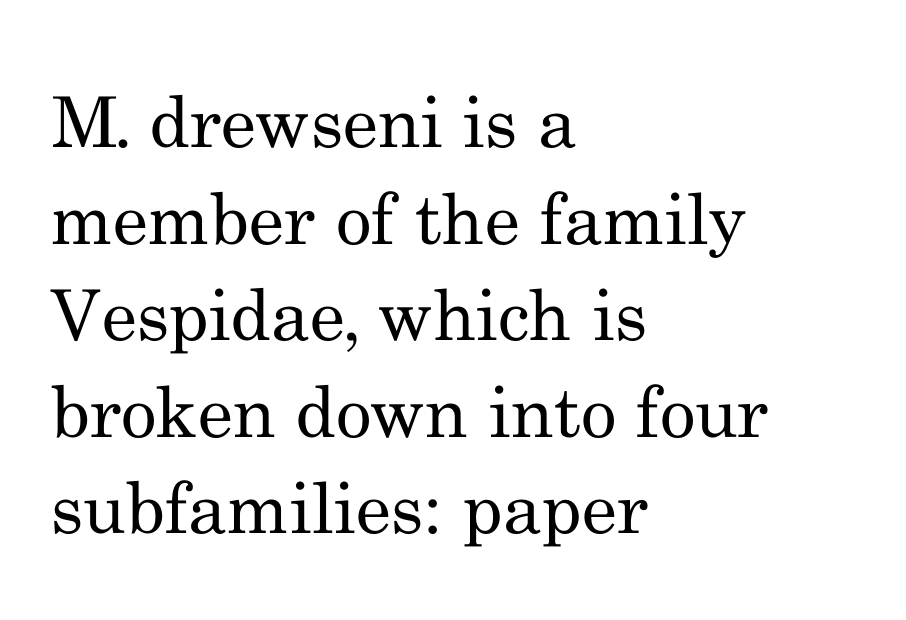
Heft: none added — not bold. You could call the tracking neutral — neither tight nor loose. Layout note: lines flush left. Honestly, the row spacing looks completely unremarkable. The specimen reads as upright at a glance.
